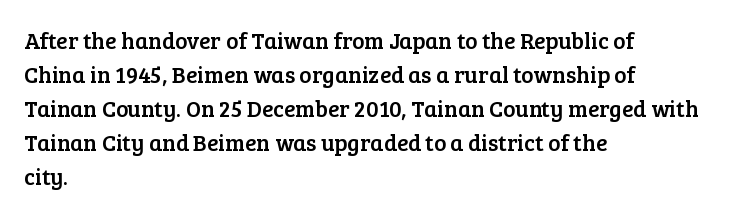
Q: Is the text italic (slanted)? A: No, it is upright.
Q: Is the text underlined? A: No.
Q: How is the paragraph aligned? A: Left-aligned.
Q: Is the spacing between letters normal or unusually wide? A: Normal.
Q: Is the spacing between lines tight, normal or loose? A: Normal.
